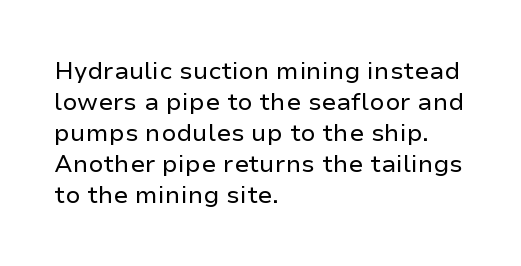
Q: Is the text bold? A: No.
Q: Is the text italic (slanted)? A: No, it is upright.
Q: Is the text underlined? A: No.
Q: How is the paragraph aligned? A: Left-aligned.
Q: Is the spacing between letters normal or unusually wide? A: Normal.
Q: Is the spacing between lines tight, normal or loose? A: Normal.
